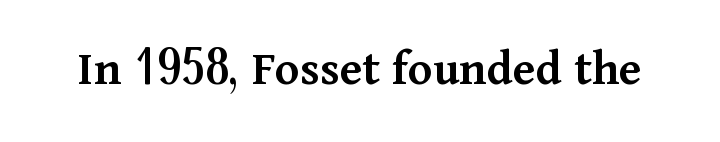
{"serif": "yes", "italic": "no", "bold": "semi", "weight": "semibold", "width": "normal", "stroke_contrast": "medium", "x_height": "medium", "monospaced": "no", "underline": "no", "letter_spacing": "normal", "letter_spacing_em": 0.0, "glyph_px": 51}
